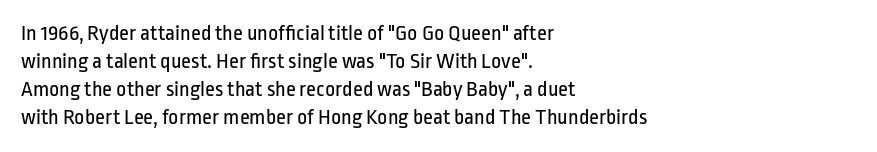
{"italic": "no", "bold": "no", "underline": "no", "align": "left", "line_spacing": "normal", "line_spacing_ratio": 1.28, "letter_spacing": "normal", "letter_spacing_em": 0.0, "glyph_px": 22}
